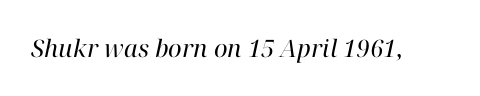
Q: Is the text bold? A: No.
Q: Is the text italic (slanted)? A: Yes, it leans right by about 12 degrees.
Q: Is the text underlined? A: No.
Q: Is the spacing between letters normal or unusually wide? A: Normal.
